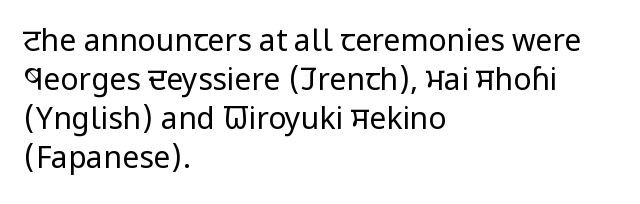
Q: Is the text bold? A: No.
Q: Is the text italic (slanted)? A: No, it is upright.
Q: Is the typeface a serif or a sans-serif typeface? A: Sans-serif.
Q: Is the text underlined? A: No.
Q: How is the paragraph aligned? A: Left-aligned.
Q: Is the spacing between letters normal or unusually wide? A: Normal.
Q: Is the spacing between lines tight, normal or loose? A: Normal.
Q: Width (condensed, normal, or wide)? A: Condensed.
Q: Stroke contrast? A: Low.
Q: x-height? A: Large.
Q: Monospaced? A: No.
